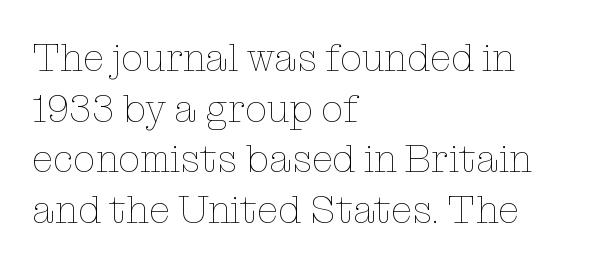
The image shows 39 px thin type, upright; set left-aligned, normal line spacing (1.3x), normal letter spacing, not underlined; low stroke contrast and a medium x-height.
